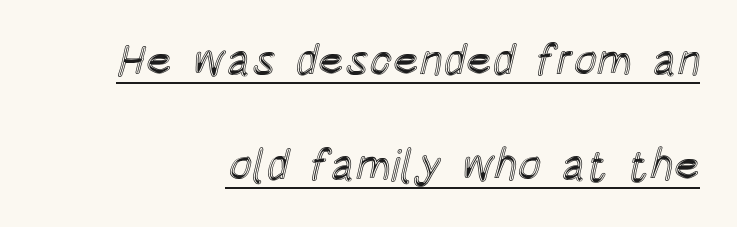
The image shows 44 px condensed type; set right-aligned, loose line spacing (2.39x), normal letter spacing, underlined; a large x-height.
